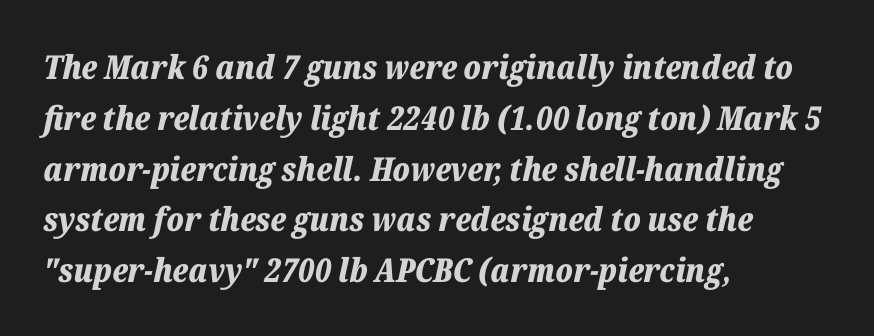
The image shows 33 px bold type, italic (leaning right); set left-aligned, normal line spacing (1.54x), normal letter spacing, not underlined; low stroke contrast and a medium x-height.
